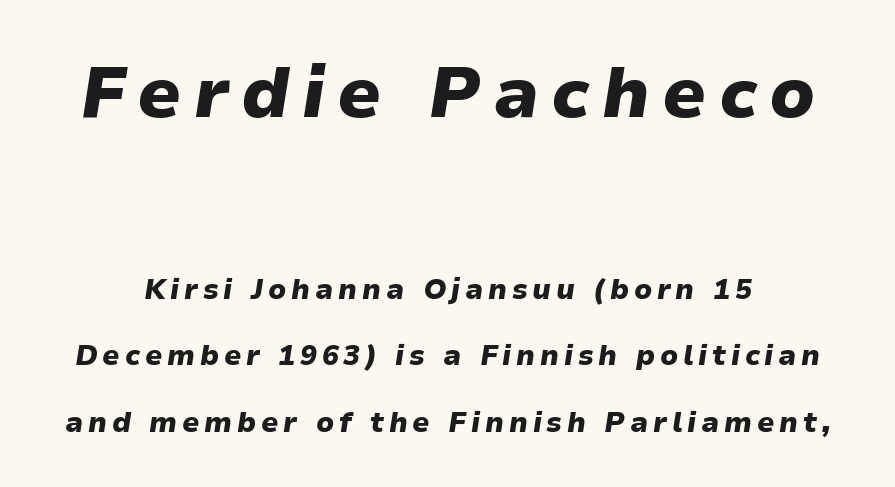
Q: Is the text bold? A: Yes.
Q: Is the text italic (slanted)? A: Yes, it leans right by about 9 degrees.
Q: Is the text underlined? A: No.
Q: Is the spacing between lines tight, normal or loose? A: Loose.
Q: Which block of text is set in a larger size, the first (top) or the second (bottom)? A: The first (top) one.
Q: Width (condensed, normal, or wide)? A: Normal.
Q: Stroke contrast? A: Low.
Q: x-height? A: Medium.
Q: Monospaced? A: No.
